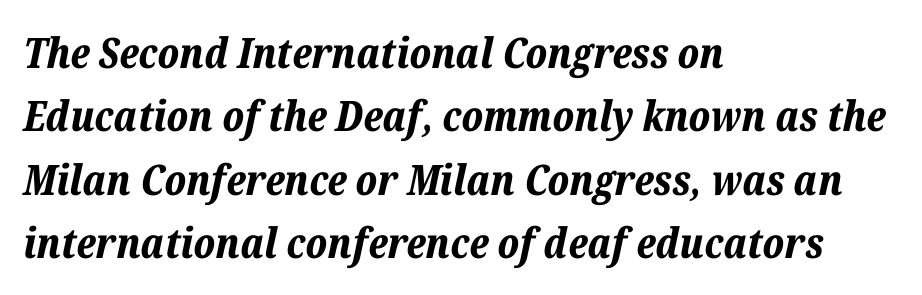
Q: Is the text bold? A: Yes.
Q: Is the text italic (slanted)? A: Yes, it leans right by about 12 degrees.
Q: Is the text underlined? A: No.
Q: How is the paragraph aligned? A: Left-aligned.
Q: Is the spacing between letters normal or unusually wide? A: Normal.
Q: Is the spacing between lines tight, normal or loose? A: Normal.
Q: Width (condensed, normal, or wide)? A: Normal.
Q: Stroke contrast? A: Low.
Q: x-height? A: Medium.
Q: Monospaced? A: No.
